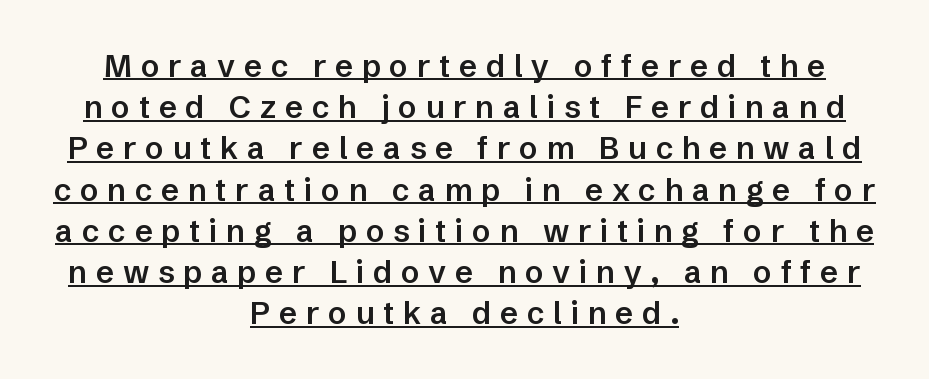
Q: Is the text bold? A: Semi-bold.
Q: Is the text italic (slanted)? A: No, it is upright.
Q: Is the typeface a serif or a sans-serif typeface? A: Sans-serif.
Q: Is the text underlined? A: Yes.
Q: How is the paragraph aligned? A: Centered.
Q: Is the spacing between letters normal or unusually wide? A: Unusually wide.
Q: Is the spacing between lines tight, normal or loose? A: Normal.
Q: Width (condensed, normal, or wide)? A: Normal.
Q: Stroke contrast? A: Low.
Q: x-height? A: Medium.
Q: Monospaced? A: No.
